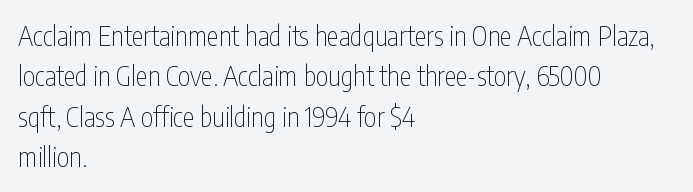
Q: Is the text bold? A: No.
Q: Is the text italic (slanted)? A: No, it is upright.
Q: Is the text underlined? A: No.
Q: How is the paragraph aligned? A: Left-aligned.
Q: Is the spacing between letters normal or unusually wide? A: Normal.
Q: Is the spacing between lines tight, normal or loose? A: Normal.
